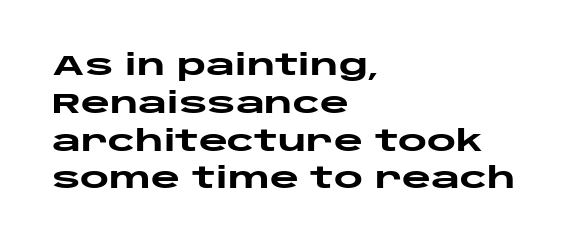
Regular leading. A typesetter would mark this as roman, not italic. These words are printed bold, with thick strokes throughout. The typeface chosen for these lines omits serifs.
